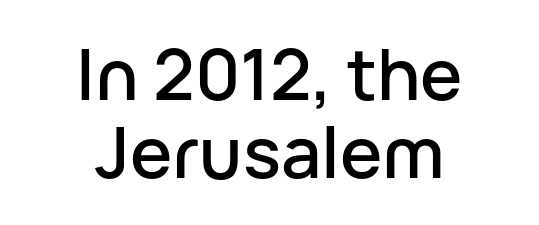
The image shows 71 px sans-serif type, upright; set centered, tight line spacing (1.1x), normal letter spacing, not underlined; low stroke contrast and a medium x-height.
